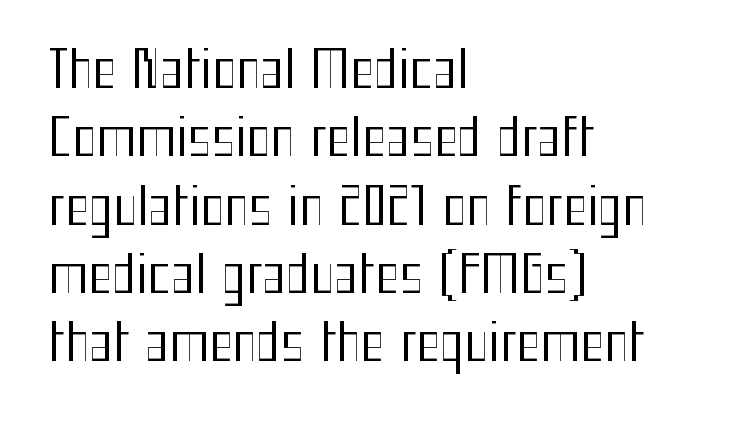
{"serif": "no", "italic": "no", "bold": "no", "weight": "regular", "width": "condensed", "stroke_contrast": "medium", "x_height": "medium", "monospaced": "no", "underline": "no", "align": "left", "line_spacing": "normal", "line_spacing_ratio": 1.34, "letter_spacing": "normal", "letter_spacing_em": 0.0, "glyph_px": 51}
